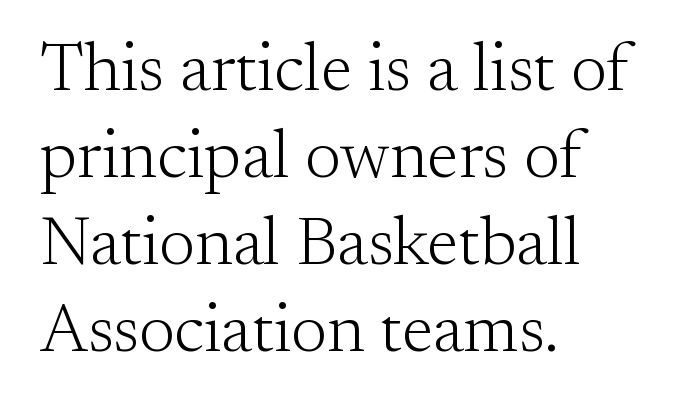
The image shows 68 px light serif type, upright; set left-aligned, normal line spacing (1.28x), normal letter spacing, not underlined; medium stroke contrast and a small x-height.
